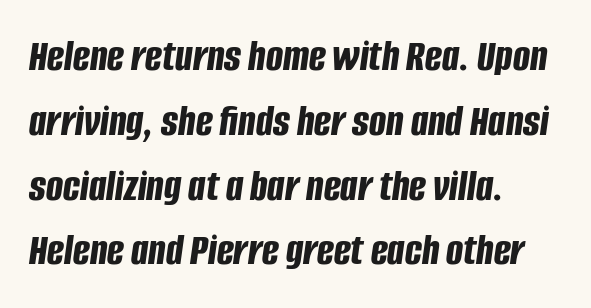
Students, this is bold: see how much ink each stroke carries. Words appear dense and cohesive because spacing is normal. Interline gaps are of average width in this sample. The letters advance in unequal steps, a hallmark of proportional type. Characters are canted at an angle relative to the baseline's perpendicular.
